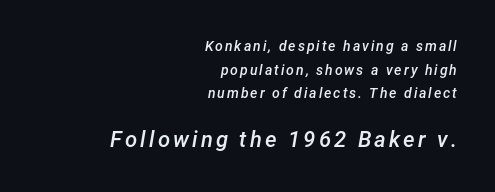
{"italic": "yes", "lean": "right", "slant_degrees": 12, "bold": "semi", "underline": "no", "align": "right", "line_spacing": "normal", "line_spacing_ratio": 1.68, "larger_block": "second", "size_ratio": 1.57, "glyph_px": 22}
